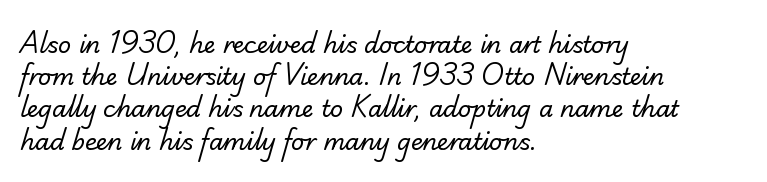
Q: Is the text bold? A: No.
Q: Is the text underlined? A: No.
Q: How is the paragraph aligned? A: Left-aligned.
Q: Is the spacing between letters normal or unusually wide? A: Normal.
Q: Is the spacing between lines tight, normal or loose? A: Normal.
